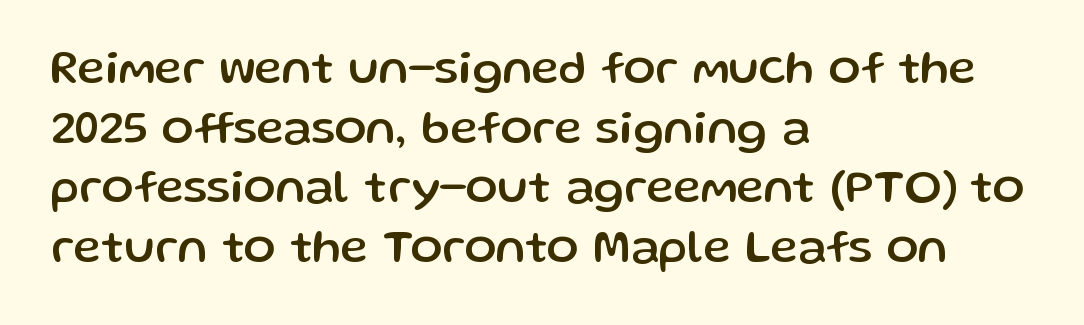
{"serif": "no", "italic": "no", "width": "normal", "stroke_contrast": "low", "x_height": "medium", "monospaced": "no", "underline": "no", "align": "left", "line_spacing": "normal", "line_spacing_ratio": 1.27, "letter_spacing": "normal", "letter_spacing_em": 0.0, "glyph_px": 47}
